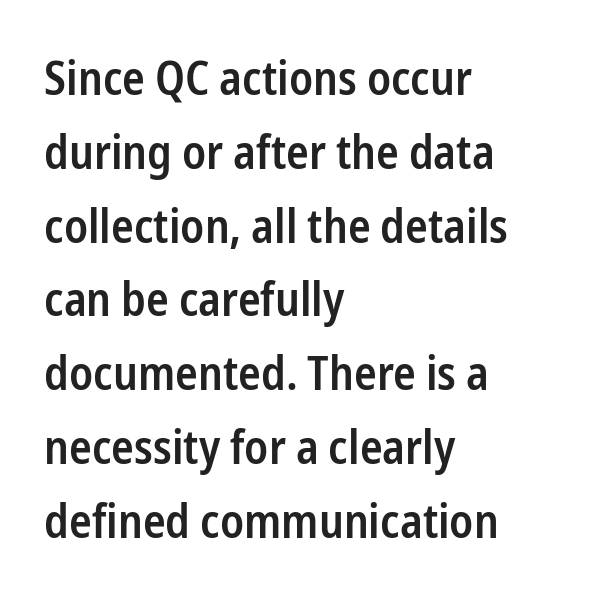
{"serif": "no", "italic": "no", "bold": "semi", "weight": "semibold", "width": "condensed", "stroke_contrast": "low", "x_height": "medium", "monospaced": "no", "underline": "no", "align": "left", "line_spacing": "normal", "line_spacing_ratio": 1.57, "letter_spacing": "normal", "letter_spacing_em": 0.0, "glyph_px": 47}
